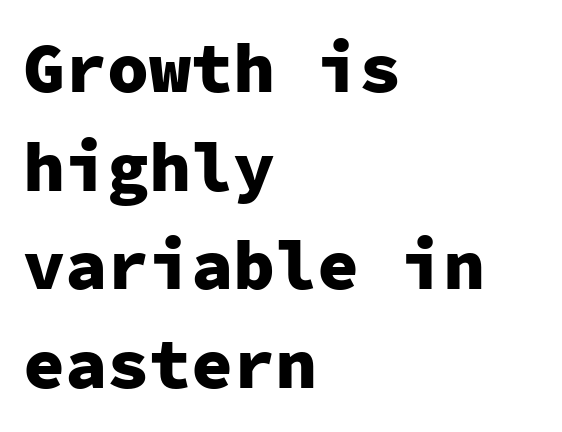
Plain, unruled lines of type. Stroke terminals: plain, sans-serif. Between one letter and the next there's only the usual sliver of space. Tall strokes in this sample are plumb rather than angled.
